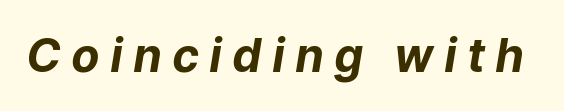
The characters look thick and weighty, a clear bold. Each letter keeps its own natural width here, so spacing adapts to shape. Characters follow at a spacing far wider than the type designer built in. It's the slanting kind of type. Any mark beneath the type? The region is blank.
